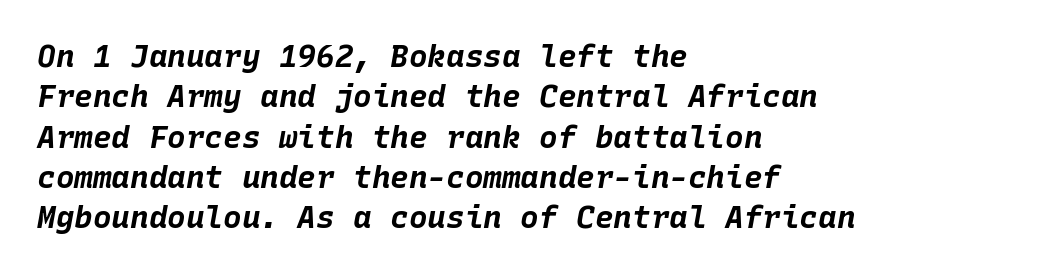
{"italic": "yes", "lean": "right", "slant_degrees": 10, "bold": "yes", "weight": "bold", "width": "normal", "stroke_contrast": "low", "x_height": "large", "monospaced": "yes", "underline": "no", "align": "left", "line_spacing": "normal", "line_spacing_ratio": 1.3, "letter_spacing": "normal", "letter_spacing_em": 0.0, "glyph_px": 31}
